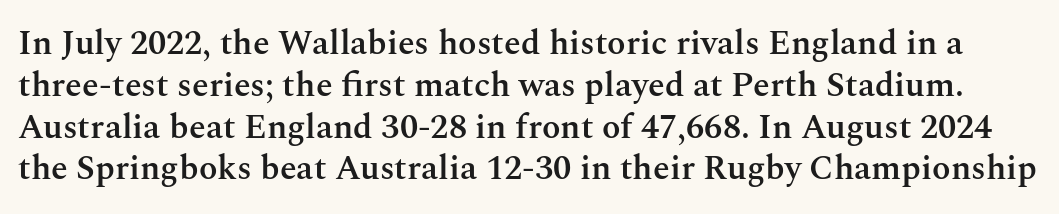
The image shows 34 px semibold serif type, upright; set line spacing 1.23x, normal letter spacing, not underlined; medium stroke contrast and a medium x-height.
